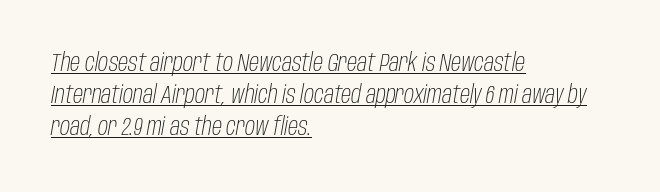
One-word summary of the alignment: left. What stands out about the letter spacing? Nothing — it is the standard amount. The glyphs are accompanied by a horizontal stroke just below them. The space between consecutive lines is moderate.
